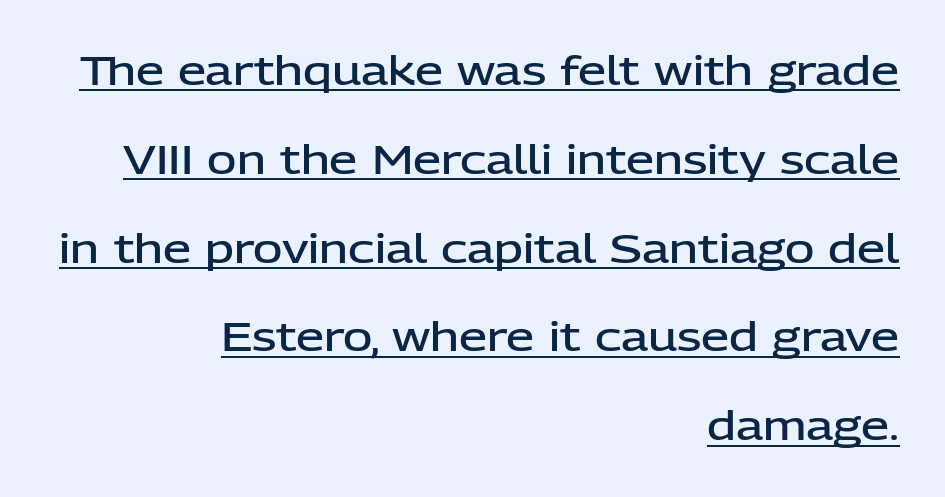
{"serif": "no", "italic": "no", "bold": "semi", "weight": "semibold", "width": "normal", "stroke_contrast": "low", "x_height": "medium", "monospaced": "no", "underline": "yes", "align": "right", "line_spacing": "loose", "line_spacing_ratio": 2.22, "letter_spacing": "normal", "letter_spacing_em": 0.0, "glyph_px": 40}
